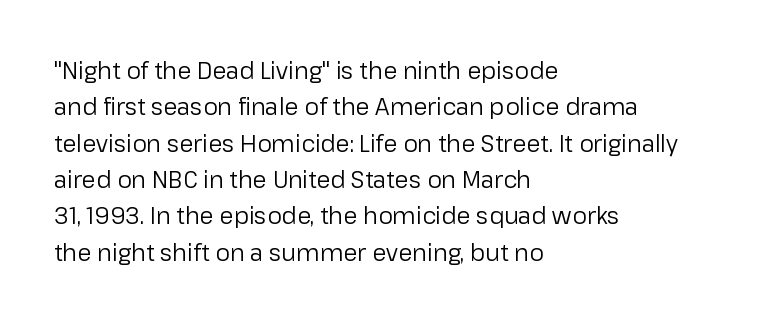
Q: Is the text bold? A: No.
Q: Is the text italic (slanted)? A: No, it is upright.
Q: Is the text underlined? A: No.
Q: How is the paragraph aligned? A: Left-aligned.
Q: Is the spacing between letters normal or unusually wide? A: Normal.
Q: Is the spacing between lines tight, normal or loose? A: Normal.
